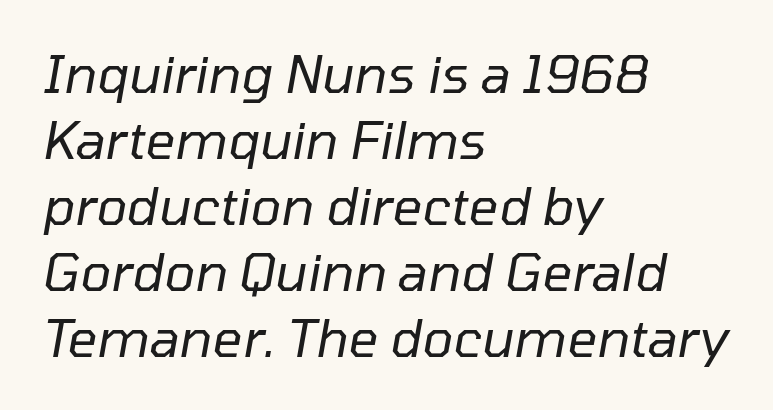
The designer left line spacing at the default. The horizontal fit of the characters is conventional and even. Would a proofreader flag this as italicized? Yes. These lines stack with their left ends in a neat column. Spacing verdict: proportional, widths tailored to each character.
